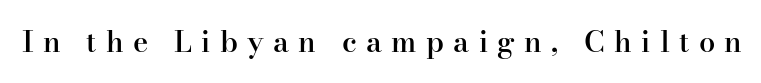
{"serif": "yes", "italic": "no", "bold": "semi", "weight": "semibold", "width": "normal", "stroke_contrast": "high", "x_height": "small", "monospaced": "no", "underline": "no", "letter_spacing": "wide", "letter_spacing_em": 0.32, "glyph_px": 29}
